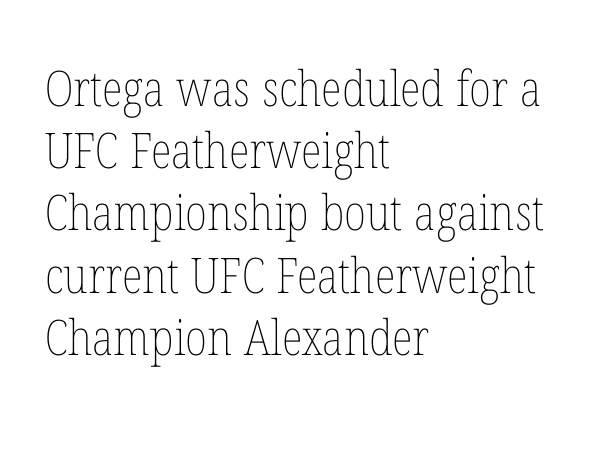
Q: Is the text bold? A: No.
Q: Is the text italic (slanted)? A: No, it is upright.
Q: Is the text underlined? A: No.
Q: How is the paragraph aligned? A: Left-aligned.
Q: Is the spacing between letters normal or unusually wide? A: Normal.
Q: Is the spacing between lines tight, normal or loose? A: Normal.
Q: Width (condensed, normal, or wide)? A: Condensed.
Q: Stroke contrast? A: Low.
Q: x-height? A: Medium.
Q: Monospaced? A: No.
